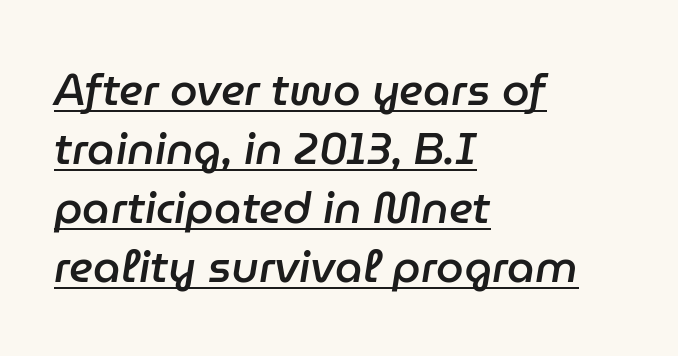
The image shows 44 px semibold type, italic (leaning right); set left-aligned, normal line spacing (1.34x), normal letter spacing, underlined; low stroke contrast and a medium x-height.
